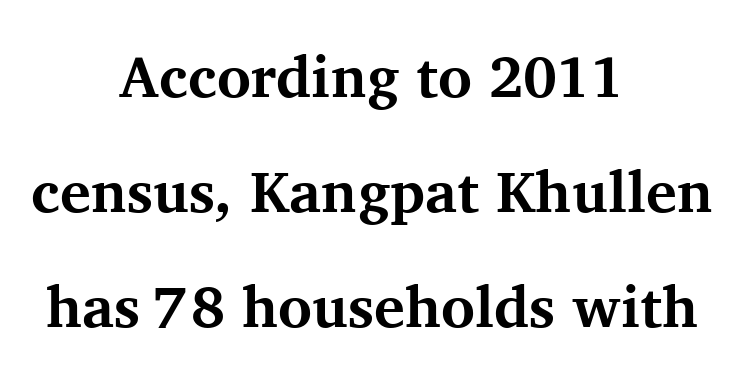
{"serif": "yes", "italic": "no", "bold": "yes", "weight": "bold", "width": "normal", "stroke_contrast": "medium", "x_height": "medium", "monospaced": "no", "underline": "no", "align": "center", "line_spacing": "loose", "line_spacing_ratio": 1.98, "letter_spacing": "normal", "letter_spacing_em": 0.0, "glyph_px": 58}
